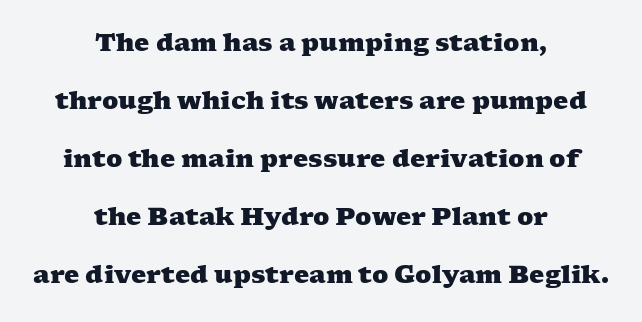
The image shows 24 px bold type; set centered, loose line spacing (2.42x), normal letter spacing, not underlined.
